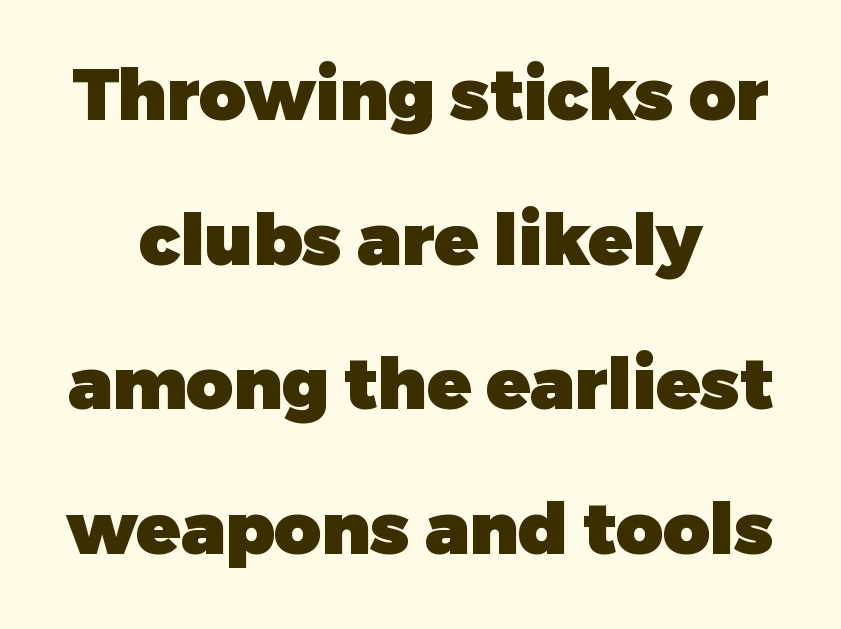
Q: Is the text bold? A: Yes.
Q: Is the text italic (slanted)? A: No, it is upright.
Q: Is the typeface a serif or a sans-serif typeface? A: Sans-serif.
Q: Is the text underlined? A: No.
Q: How is the paragraph aligned? A: Centered.
Q: Is the spacing between letters normal or unusually wide? A: Normal.
Q: Is the spacing between lines tight, normal or loose? A: Loose.
Q: Width (condensed, normal, or wide)? A: Normal.
Q: Stroke contrast? A: Low.
Q: x-height? A: Medium.
Q: Monospaced? A: No.
